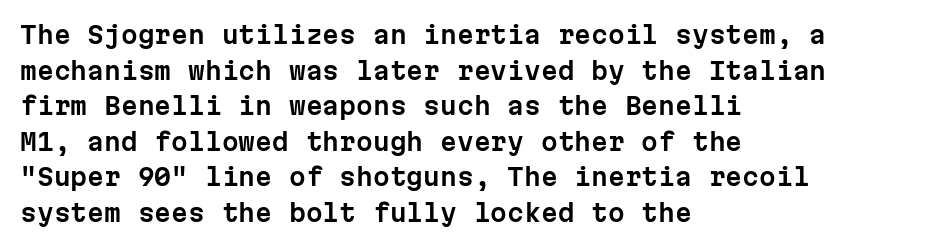
Q: Is the text italic (slanted)? A: No, it is upright.
Q: Is the text underlined? A: No.
Q: How is the paragraph aligned? A: Left-aligned.
Q: Is the spacing between letters normal or unusually wide? A: Normal.
Q: Is the spacing between lines tight, normal or loose? A: Normal.
